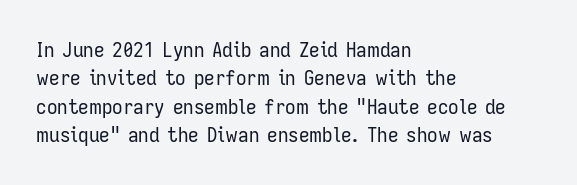
{"italic": "no", "bold": "no", "underline": "no", "align": "left", "line_spacing": "normal", "line_spacing_ratio": 1.35, "letter_spacing": "normal", "letter_spacing_em": 0.0, "glyph_px": 21}
